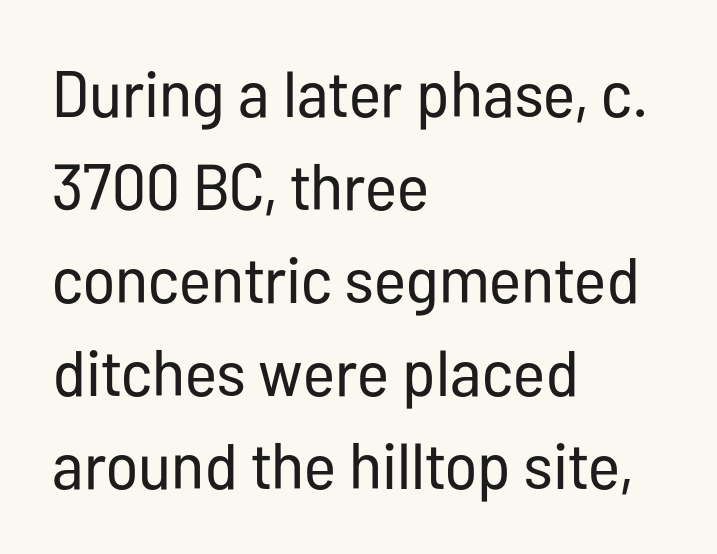
Q: Is the text bold? A: No.
Q: Is the text italic (slanted)? A: No, it is upright.
Q: Is the typeface a serif or a sans-serif typeface? A: Sans-serif.
Q: Is the text underlined? A: No.
Q: How is the paragraph aligned? A: Left-aligned.
Q: Is the spacing between letters normal or unusually wide? A: Normal.
Q: Is the spacing between lines tight, normal or loose? A: Normal.
Q: Width (condensed, normal, or wide)? A: Condensed.
Q: Stroke contrast? A: Low.
Q: x-height? A: Medium.
Q: Monospaced? A: No.
